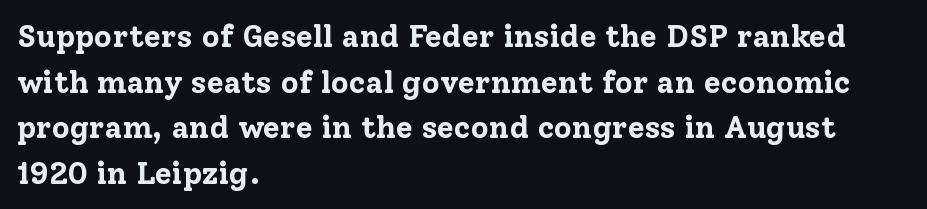
Q: Is the text bold? A: Yes.
Q: Is the text italic (slanted)? A: No, it is upright.
Q: Is the typeface a serif or a sans-serif typeface? A: Serif.
Q: Is the text underlined? A: No.
Q: How is the paragraph aligned? A: Left-aligned.
Q: Is the spacing between letters normal or unusually wide? A: Normal.
Q: Is the spacing between lines tight, normal or loose? A: Normal.
Q: Width (condensed, normal, or wide)? A: Normal.
Q: Stroke contrast? A: Low.
Q: x-height? A: Medium.
Q: Monospaced? A: No.
